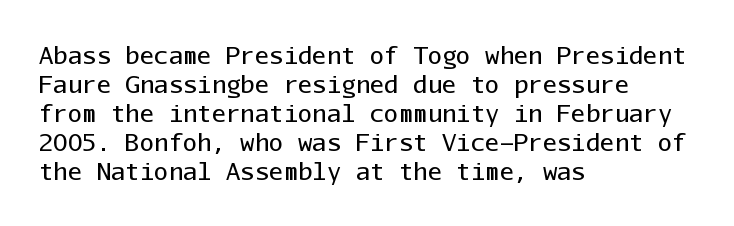
{"italic": "no", "bold": "no", "underline": "no", "align": "left", "line_spacing_ratio": 1.21, "letter_spacing": "normal", "letter_spacing_em": 0.0, "glyph_px": 24}
